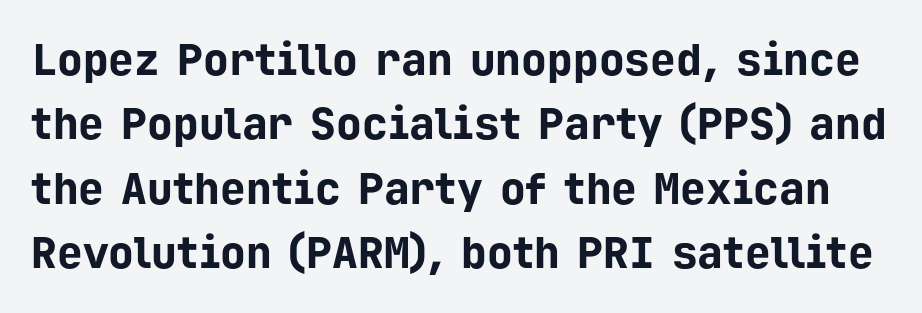
The image shows 43 px bold sans-serif type, upright, monospaced; set normal line spacing (1.5x), normal letter spacing, not underlined; low stroke contrast and a medium x-height.
